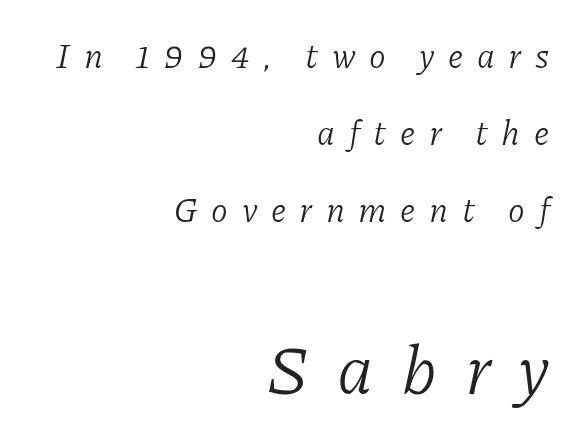
The image shows 69 px light serif type, italic (leaning right); set right-aligned, loose line spacing (2.27x), unusually wide letter spacing (+0.4 em), not underlined; the second (bottom) block is 2.03x larger; low stroke contrast and a medium x-height.
